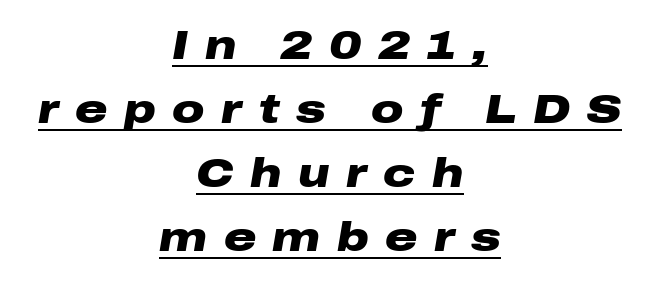
Q: Is the text bold? A: Yes.
Q: Is the text italic (slanted)? A: Yes, it leans right by about 10 degrees.
Q: Is the text underlined? A: Yes.
Q: How is the paragraph aligned? A: Centered.
Q: Is the spacing between letters normal or unusually wide? A: Unusually wide.
Q: Is the spacing between lines tight, normal or loose? A: Normal.
Q: Width (condensed, normal, or wide)? A: Wide.
Q: Stroke contrast? A: Low.
Q: x-height? A: Medium.
Q: Monospaced? A: No.
